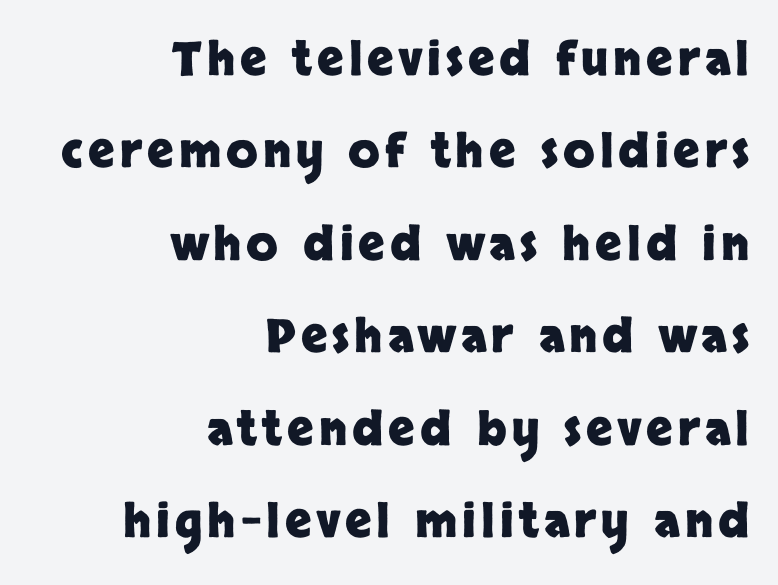
Q: Is the text bold? A: Yes.
Q: Is the text italic (slanted)? A: No, it is upright.
Q: Is the typeface a serif or a sans-serif typeface? A: Sans-serif.
Q: Is the text underlined? A: No.
Q: How is the paragraph aligned? A: Right-aligned.
Q: Is the spacing between lines tight, normal or loose? A: Loose.
Q: Width (condensed, normal, or wide)? A: Normal.
Q: Stroke contrast? A: Low.
Q: x-height? A: Large.
Q: Monospaced? A: No.
